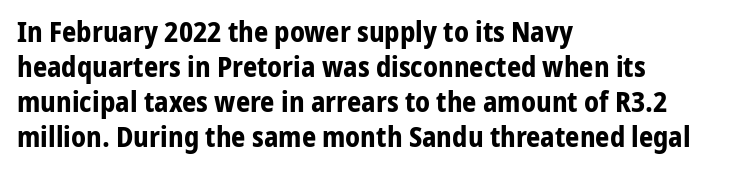
{"serif": "no", "italic": "no", "bold": "yes", "weight": "bold", "width": "normal", "stroke_contrast": "low", "x_height": "medium", "monospaced": "no", "underline": "no", "align": "left", "line_spacing": "normal", "line_spacing_ratio": 1.25, "letter_spacing": "normal", "letter_spacing_em": 0.0, "glyph_px": 28}
